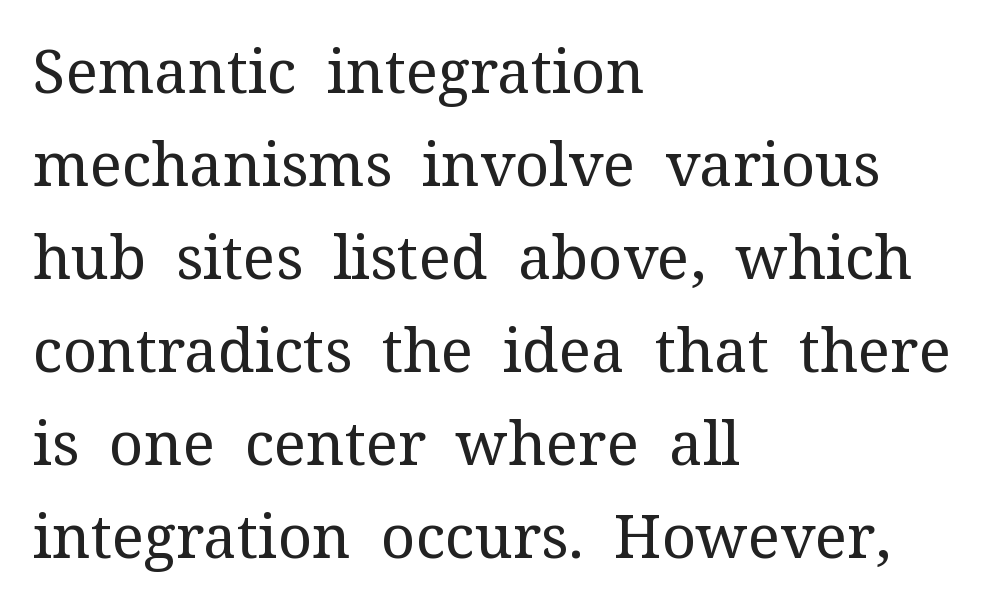
The image shows 60 px regular-weight serif type, upright; set left-aligned, normal line spacing (1.55x), normal letter spacing, not underlined; medium stroke contrast and a medium x-height.
